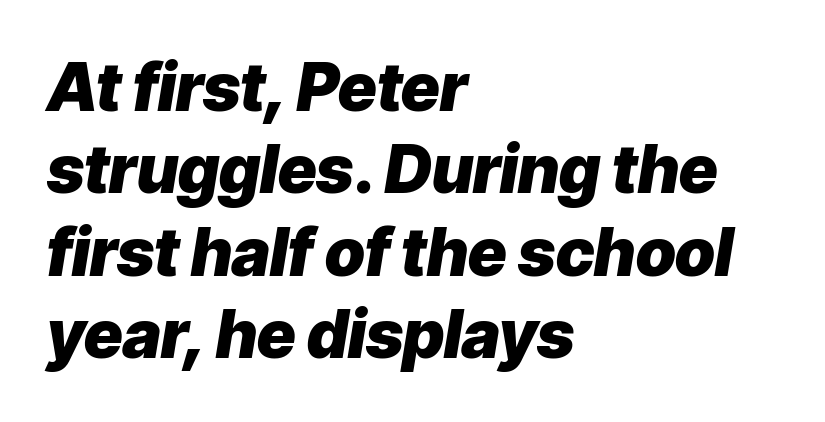
Proportional: the letters do not fall into vertical columns. Italic: yes, the glyphs are oblique. The rendering anchors every line to the left-hand side. Words appear dense and cohesive because spacing is normal. Reading down the column, the eye jumps a familiar distance to each next line. Each row of text sits above clean, open space.
